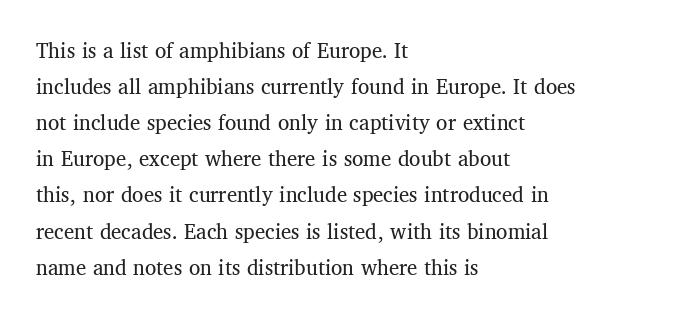
Nothing unusual about the tracking: characters are spaced as the font intends. The typesetter chose a ragged-right arrangement here. Vertical strokes here are truly vertical. In terms of leading, this rendering sits right in the middle.
